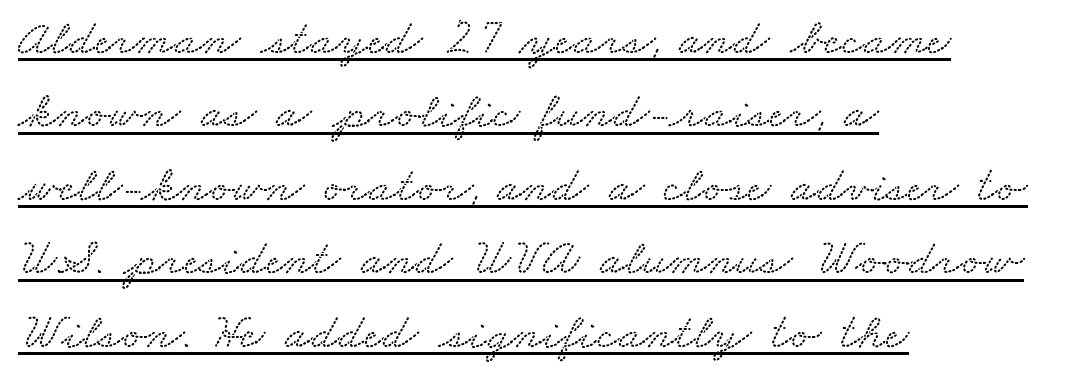
Horizontal bands of white between lines are of average thickness. A serif font was chosen for this passage. These lines are set flush left with a ragged right edge. The rendering uses the underline text-decoration. The passage shown is typed in a proportional face where columns would drift. The line texture is even and compact thanks to regular tracking.
